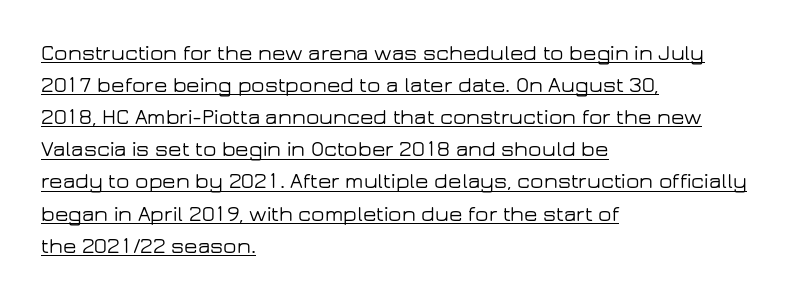
Q: Is the text italic (slanted)? A: No, it is upright.
Q: Is the text underlined? A: Yes.
Q: How is the paragraph aligned? A: Left-aligned.
Q: Is the spacing between letters normal or unusually wide? A: Normal.
Q: Is the spacing between lines tight, normal or loose? A: Normal.
